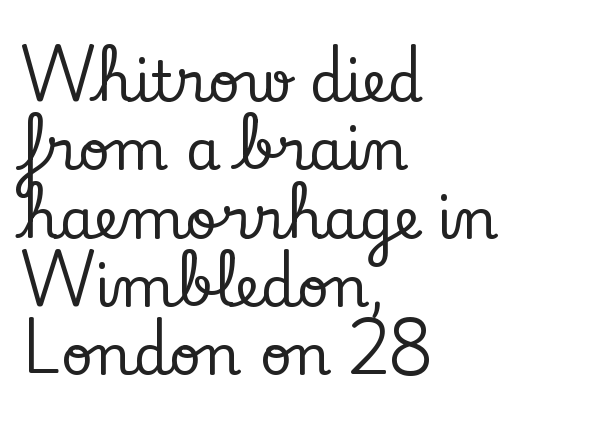
Anything drawn beneath the words? Only blank space. A roman cut, with each character standing at attention. There is no visible air inserted between adjacent glyphs. Visually the block forms a straight wall on the left and a jagged coastline on the right.
